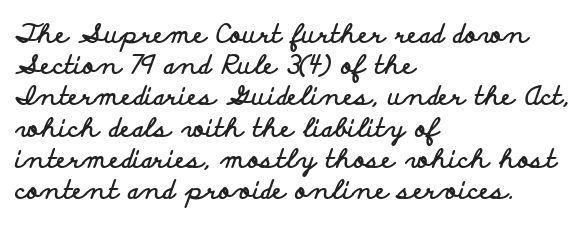
The image shows 26 px bold type; set left-aligned, line spacing 1.2x, normal letter spacing, not underlined.
